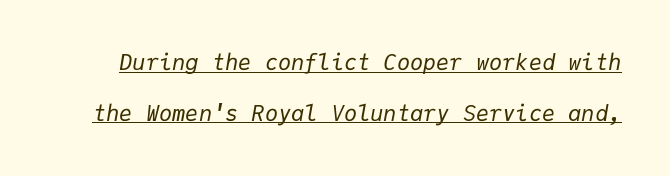
{"italic": "yes", "lean": "right", "slant_degrees": 9, "bold": "no", "underline": "yes", "line_spacing": "loose", "line_spacing_ratio": 2.31, "letter_spacing": "normal", "letter_spacing_em": 0.0, "glyph_px": 22}
